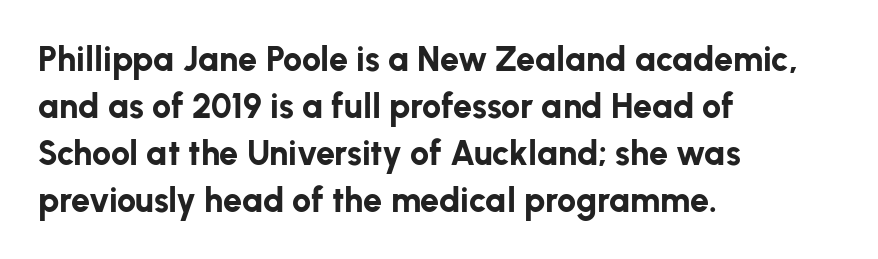
Q: Is the text bold? A: Yes.
Q: Is the text italic (slanted)? A: No, it is upright.
Q: Is the typeface a serif or a sans-serif typeface? A: Sans-serif.
Q: Is the text underlined? A: No.
Q: How is the paragraph aligned? A: Left-aligned.
Q: Is the spacing between letters normal or unusually wide? A: Normal.
Q: Is the spacing between lines tight, normal or loose? A: Normal.
Q: Width (condensed, normal, or wide)? A: Normal.
Q: Stroke contrast? A: Low.
Q: x-height? A: Medium.
Q: Monospaced? A: No.
